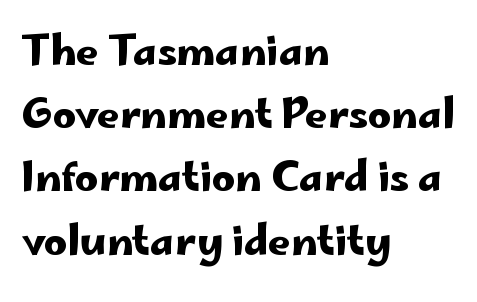
The image shows 40 px wide sans-serif type, upright; set left-aligned, normal line spacing (1.58x), normal letter spacing, not underlined; low stroke contrast and a small x-height.
